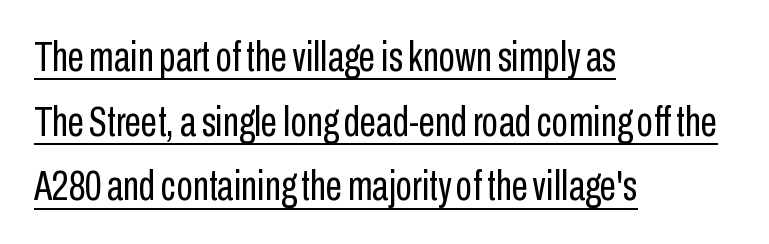
The image shows 42 px regular-weight, condensed sans-serif type, upright; set left-aligned, normal line spacing (1.54x), normal letter spacing, underlined; low stroke contrast and a medium x-height.
